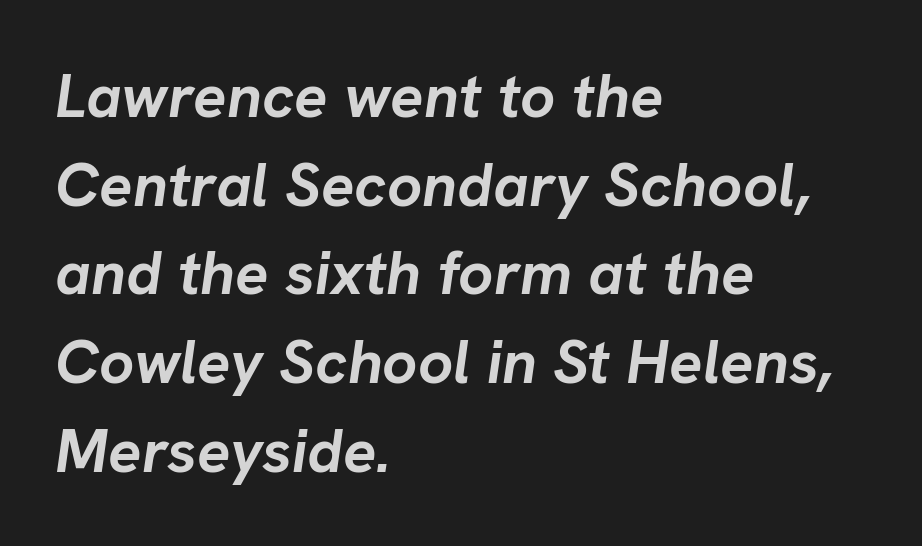
Q: Is the text bold? A: Yes.
Q: Is the text italic (slanted)? A: Yes, it leans right by about 8 degrees.
Q: Is the text underlined? A: No.
Q: How is the paragraph aligned? A: Left-aligned.
Q: Is the spacing between letters normal or unusually wide? A: Normal.
Q: Is the spacing between lines tight, normal or loose? A: Normal.
Q: Width (condensed, normal, or wide)? A: Normal.
Q: Stroke contrast? A: Low.
Q: x-height? A: Medium.
Q: Monospaced? A: No.
